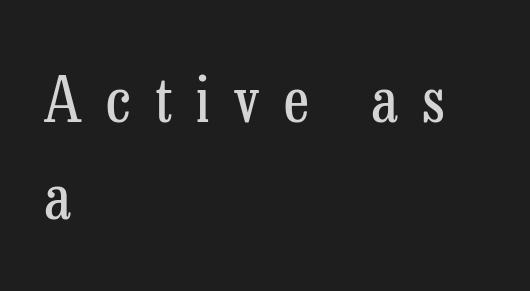
{"serif": "yes", "italic": "no", "bold": "no", "weight": "regular", "width": "condensed", "stroke_contrast": "low", "x_height": "medium", "monospaced": "no", "underline": "no", "align": "left", "line_spacing": "normal", "line_spacing_ratio": 1.57, "letter_spacing": "wide", "letter_spacing_em": 0.4, "glyph_px": 62}
